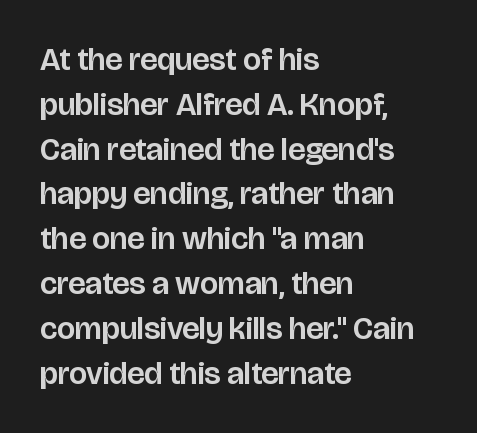
Q: Is the text italic (slanted)? A: No, it is upright.
Q: Is the typeface a serif or a sans-serif typeface? A: Sans-serif.
Q: Is the text underlined? A: No.
Q: How is the paragraph aligned? A: Left-aligned.
Q: Is the spacing between letters normal or unusually wide? A: Normal.
Q: Is the spacing between lines tight, normal or loose? A: Normal.
Q: Width (condensed, normal, or wide)? A: Normal.
Q: Stroke contrast? A: Low.
Q: x-height? A: Large.
Q: Monospaced? A: No.
